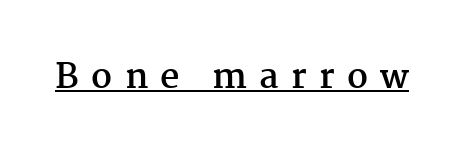
The image shows 34 px semibold serif type, upright; set unusually wide letter spacing (+0.36 em), underlined; medium stroke contrast and a medium x-height.
